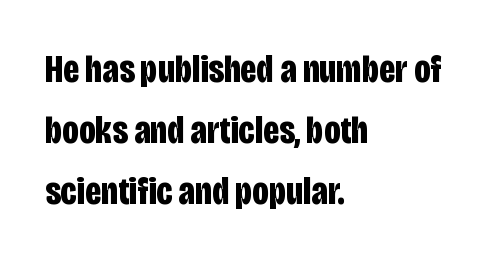
The image shows 39 px bold, condensed sans-serif type, upright; set left-aligned, normal line spacing (1.57x), normal letter spacing, not underlined; low stroke contrast and a large x-height.
